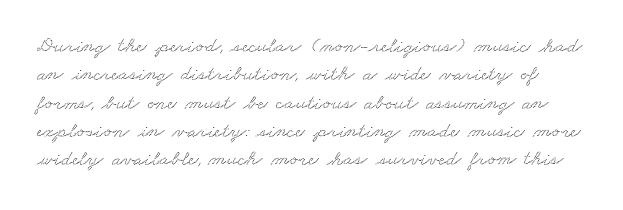
The image shows 21 px text type; set normal line spacing (1.35x), normal letter spacing, not underlined.
